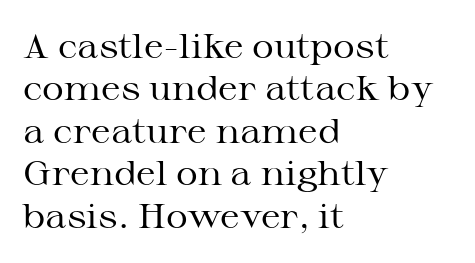
{"serif": "yes", "italic": "no", "bold": "no", "weight": "regular", "width": "wide", "stroke_contrast": "medium", "x_height": "medium", "monospaced": "no", "underline": "no", "align": "left", "line_spacing": "normal", "line_spacing_ratio": 1.25, "letter_spacing": "normal", "letter_spacing_em": 0.0, "glyph_px": 34}
